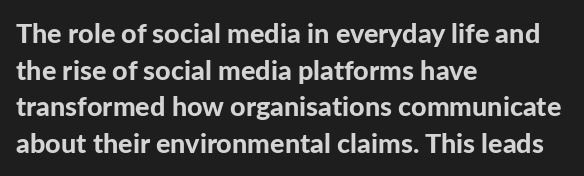
Q: Is the text bold? A: Yes.
Q: Is the text italic (slanted)? A: No, it is upright.
Q: Is the text underlined? A: No.
Q: How is the paragraph aligned? A: Left-aligned.
Q: Is the spacing between letters normal or unusually wide? A: Normal.
Q: Is the spacing between lines tight, normal or loose? A: Normal.
